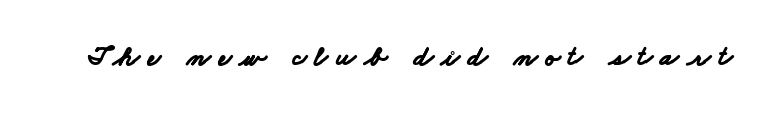
The image shows 28 px bold, wide sans-serif type; set unusually wide letter spacing (+0.27 em), not underlined; low stroke contrast and a small x-height.
